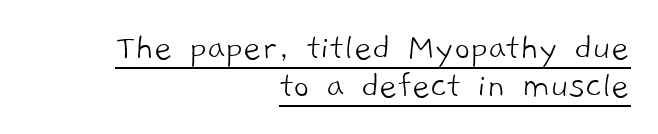
The image shows 39 px light sans-serif type; set right-aligned, tight line spacing (0.97x), normal letter spacing, underlined; low stroke contrast and a medium x-height.
